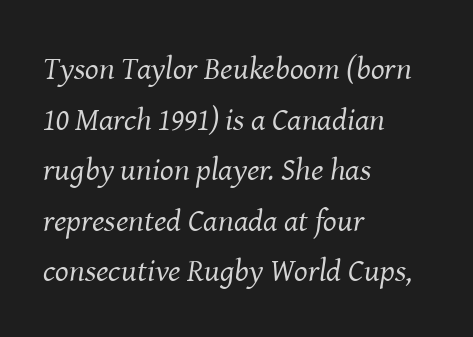
Descenders hang freely into open space. Bold? No — there's no thickening of the strokes. The text block is weighted toward the left margin, trailing off unevenly rightward. If you drew a line through each stem, it would be angled. Compared with typical paragraphs, the rows here are spaced about the same. Varying glyph widths throughout — classic text-font behaviour.
